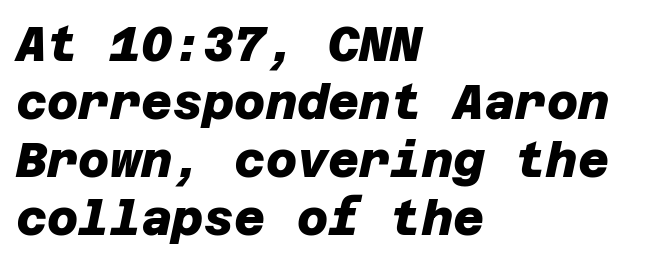
Q: Is the text bold? A: Yes.
Q: Is the typeface a serif or a sans-serif typeface? A: Sans-serif.
Q: Is the text underlined? A: No.
Q: How is the paragraph aligned? A: Left-aligned.
Q: Is the spacing between letters normal or unusually wide? A: Normal.
Q: Width (condensed, normal, or wide)? A: Normal.
Q: Stroke contrast? A: Low.
Q: x-height? A: Large.
